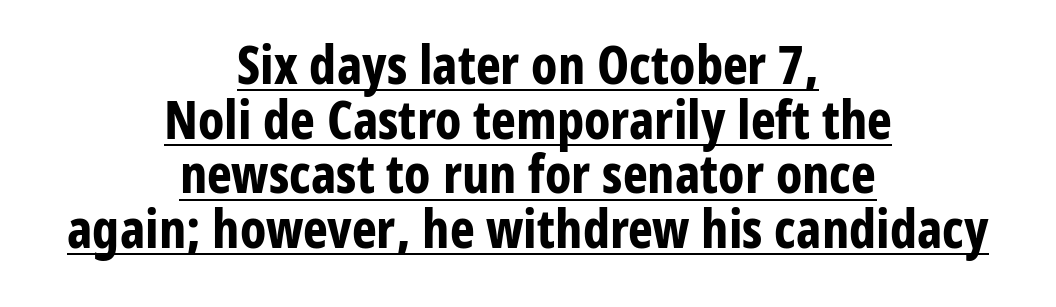
Q: Is the text bold? A: Yes.
Q: Is the text italic (slanted)? A: No, it is upright.
Q: Is the typeface a serif or a sans-serif typeface? A: Sans-serif.
Q: Is the text underlined? A: Yes.
Q: How is the paragraph aligned? A: Centered.
Q: Is the spacing between letters normal or unusually wide? A: Normal.
Q: Is the spacing between lines tight, normal or loose? A: Tight.
Q: Width (condensed, normal, or wide)? A: Condensed.
Q: Stroke contrast? A: Low.
Q: x-height? A: Medium.
Q: Monospaced? A: No.
